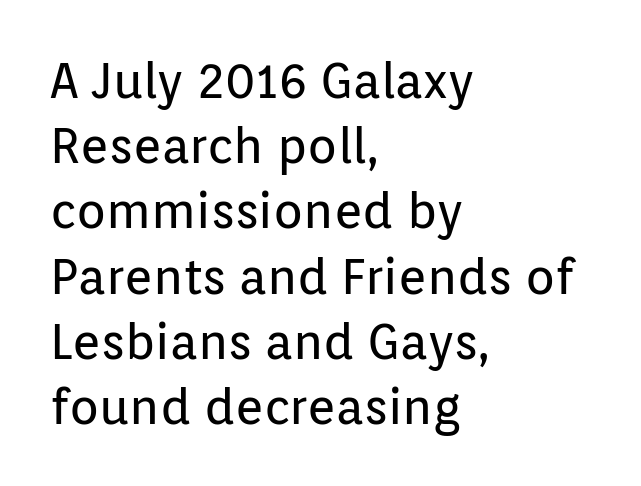
Q: Is the text bold? A: No.
Q: Is the text italic (slanted)? A: No, it is upright.
Q: Is the typeface a serif or a sans-serif typeface? A: Sans-serif.
Q: Is the text underlined? A: No.
Q: How is the paragraph aligned? A: Left-aligned.
Q: Is the spacing between letters normal or unusually wide? A: Normal.
Q: Is the spacing between lines tight, normal or loose? A: Normal.
Q: Width (condensed, normal, or wide)? A: Normal.
Q: Stroke contrast? A: Low.
Q: x-height? A: Medium.
Q: Monospaced? A: No.
